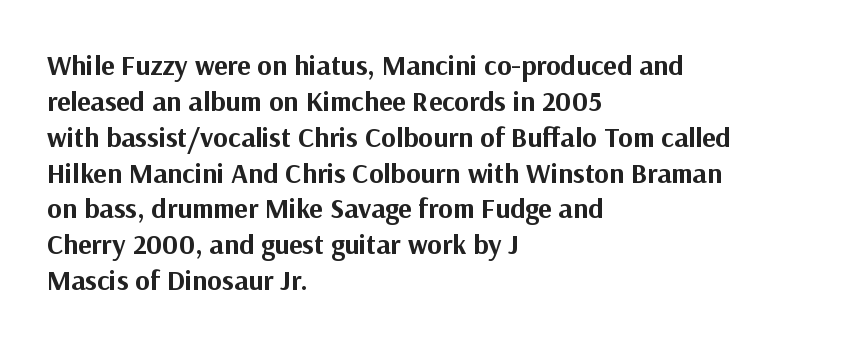
{"serif": "no", "italic": "no", "bold": "yes", "weight": "bold", "width": "normal", "stroke_contrast": "medium", "x_height": "medium", "monospaced": "no", "underline": "no", "align": "left", "line_spacing": "normal", "line_spacing_ratio": 1.28, "letter_spacing": "normal", "letter_spacing_em": 0.0, "glyph_px": 28}
